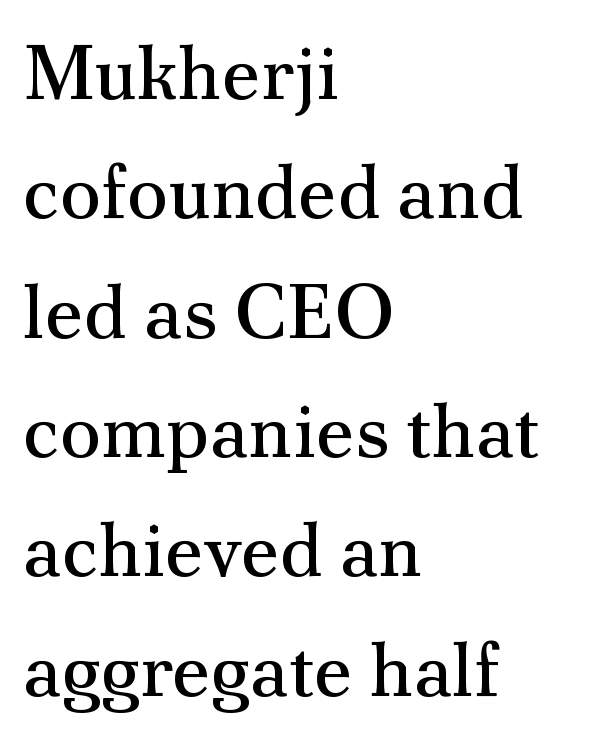
The image shows 76 px regular-weight serif type, upright; set left-aligned, normal line spacing (1.57x), normal letter spacing, not underlined; medium stroke contrast and a small x-height.
